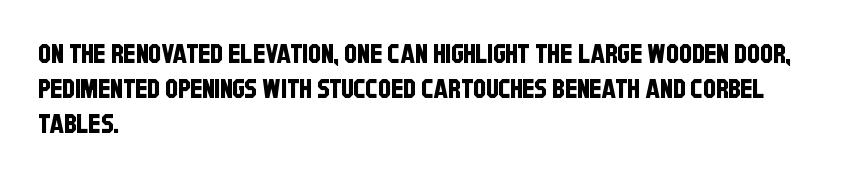
Glance below the letters and you will spot only blank space. A typesetter would call this leading conventional body-copy spacing. Nothing unusual about the tracking: characters are spaced as the font intends. The text block is weighted toward the left margin, trailing off unevenly rightward.
